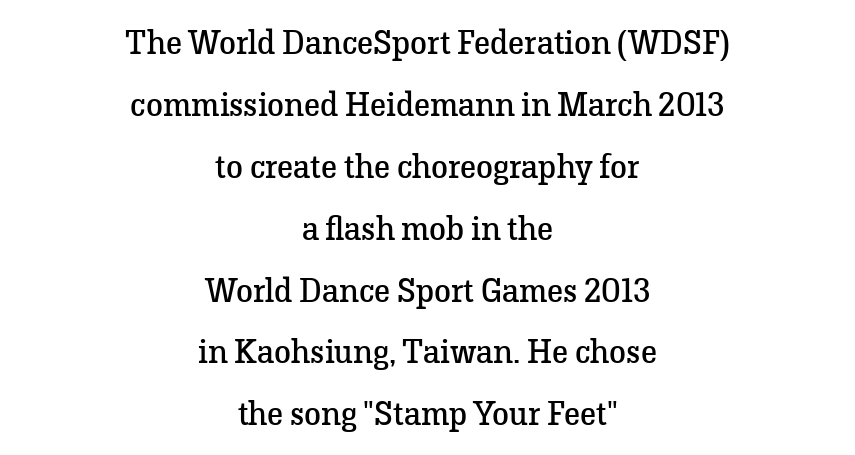
The image shows 34 px regular-weight serif type, upright; set centered, line spacing 1.82x, normal letter spacing, not underlined; low stroke contrast and a medium x-height.
